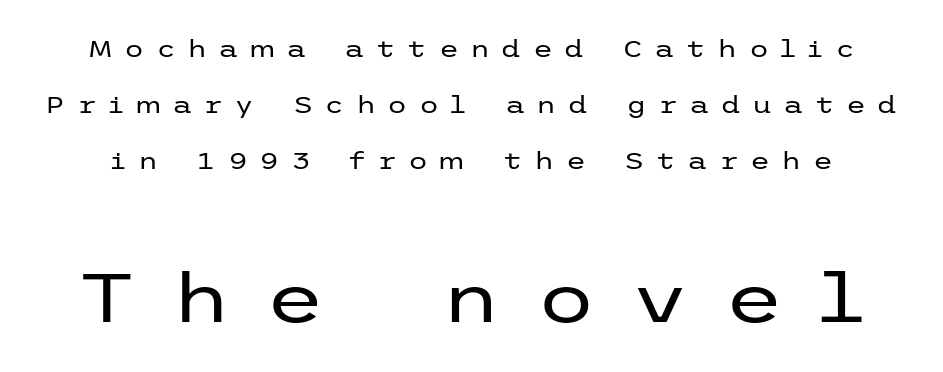
{"serif": "no", "italic": "no", "bold": "no", "weight": "regular", "width": "wide", "stroke_contrast": "low", "x_height": "medium", "underline": "no", "line_spacing": "loose", "line_spacing_ratio": 2.43, "letter_spacing": "wide", "letter_spacing_em": 0.49, "larger_block": "second", "size_ratio": 3.0, "glyph_px": 69}
